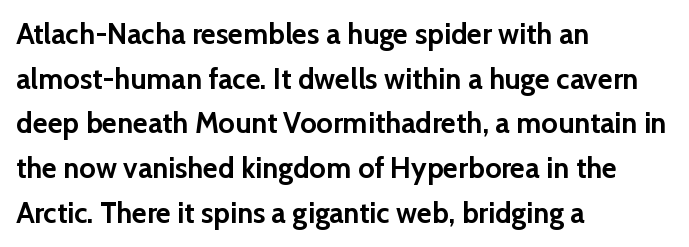
The image shows 29 px semibold sans-serif type, upright; set left-aligned, normal line spacing (1.54x), normal letter spacing, not underlined; low stroke contrast and a medium x-height.
